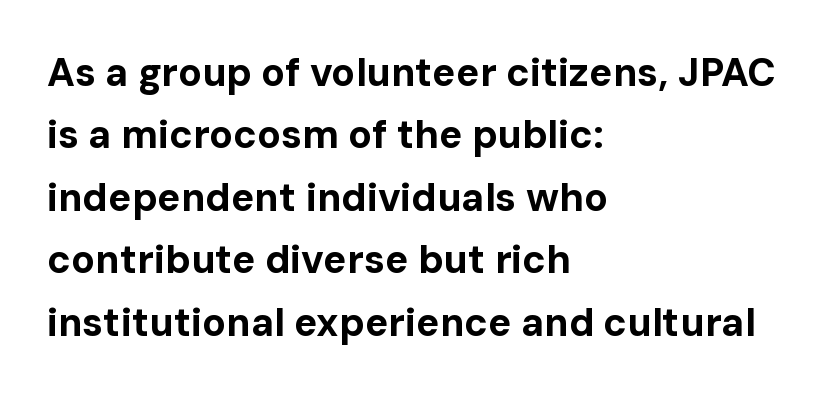
This sample uses an upright cut, with every glyph sitting square on the baseline. Normally led — the rows are evenly, conventionally spaced. Looks like regular typesetting: each glyph gets only the width it needs. These words are printed bold, with thick strokes throughout.
